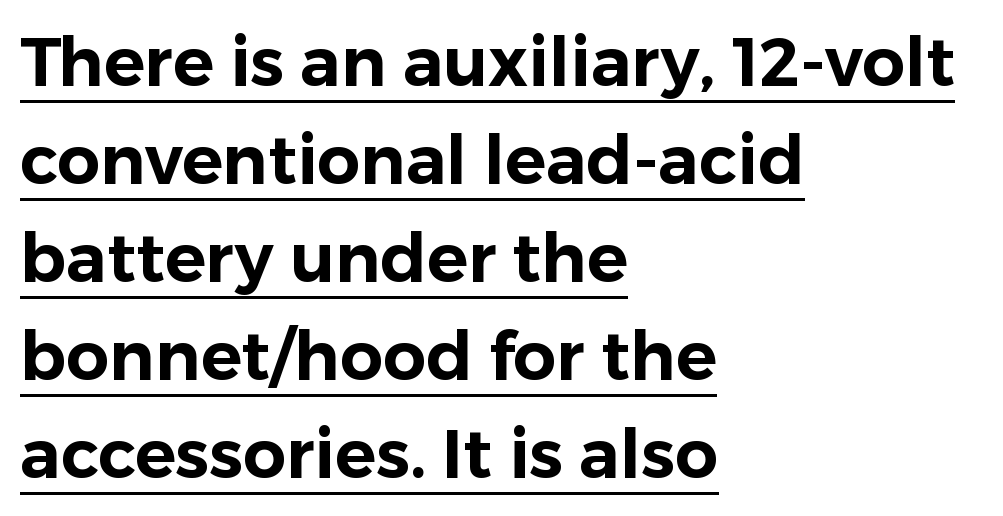
{"serif": "no", "italic": "no", "width": "normal", "stroke_contrast": "low", "x_height": "medium", "monospaced": "no", "underline": "yes", "align": "left", "line_spacing": "normal", "line_spacing_ratio": 1.44, "letter_spacing": "normal", "letter_spacing_em": 0.0, "glyph_px": 68}
